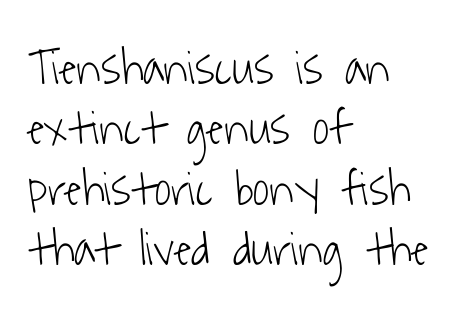
Q: Is the text bold? A: No.
Q: Is the typeface a serif or a sans-serif typeface? A: Sans-serif.
Q: Is the text underlined? A: No.
Q: How is the paragraph aligned? A: Left-aligned.
Q: Is the spacing between letters normal or unusually wide? A: Normal.
Q: Width (condensed, normal, or wide)? A: Condensed.
Q: Stroke contrast? A: Low.
Q: x-height? A: Medium.
Q: Monospaced? A: No.
